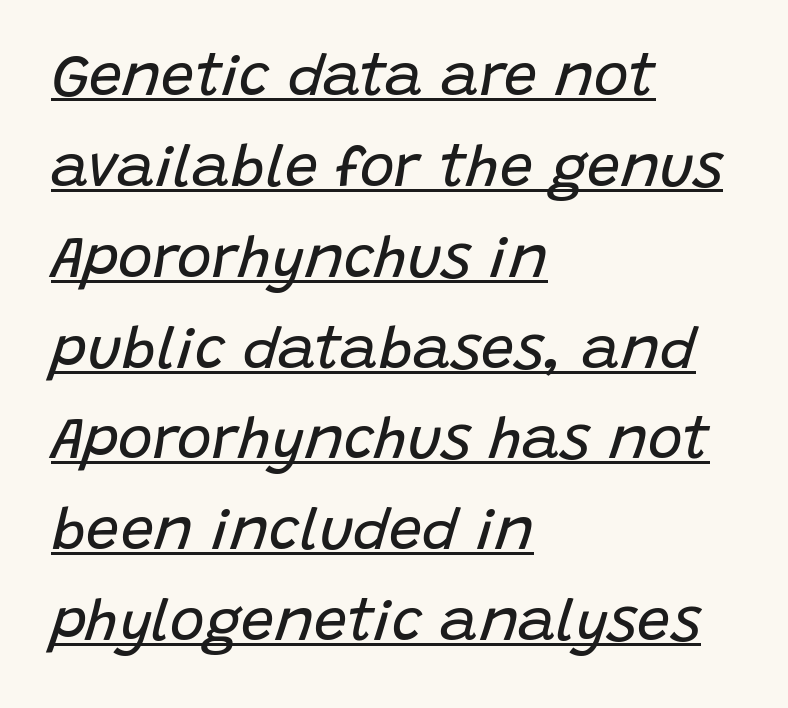
{"italic": "yes", "lean": "right", "slant_degrees": 15, "bold": "no", "weight": "regular", "width": "normal", "stroke_contrast": "low", "x_height": "large", "monospaced": "no", "underline": "yes", "align": "left", "line_spacing": "normal", "line_spacing_ratio": 1.54, "letter_spacing": "normal", "letter_spacing_em": 0.0, "glyph_px": 59}
